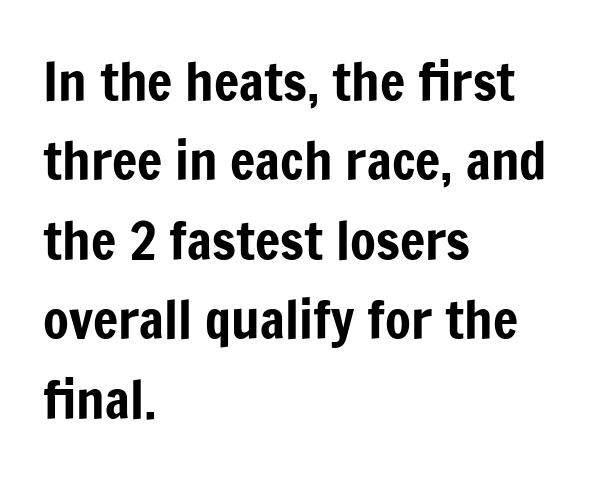
Q: Is the text italic (slanted)? A: No, it is upright.
Q: Is the typeface a serif or a sans-serif typeface? A: Sans-serif.
Q: Is the text underlined? A: No.
Q: How is the paragraph aligned? A: Left-aligned.
Q: Is the spacing between letters normal or unusually wide? A: Normal.
Q: Is the spacing between lines tight, normal or loose? A: Normal.
Q: Width (condensed, normal, or wide)? A: Condensed.
Q: Stroke contrast? A: Low.
Q: x-height? A: Medium.
Q: Monospaced? A: No.
